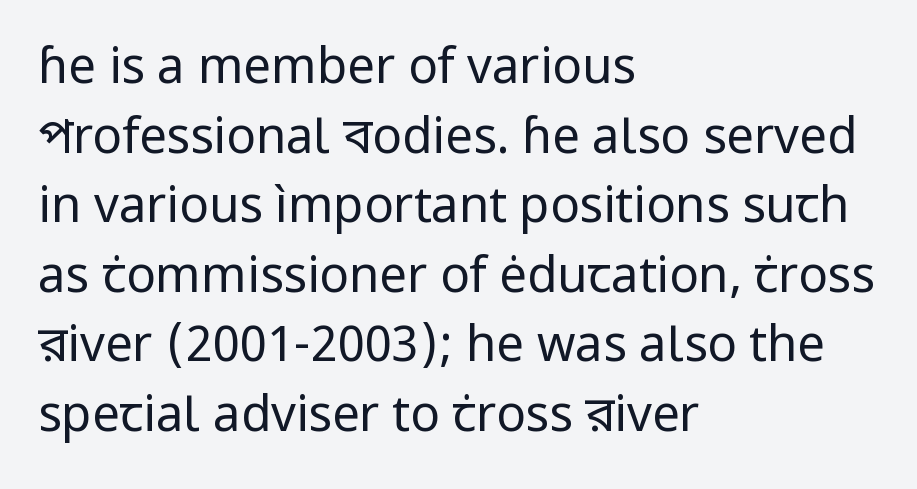
{"serif": "no", "italic": "no", "bold": "no", "weight": "regular", "width": "normal", "stroke_contrast": "low", "x_height": "medium", "monospaced": "no", "underline": "no", "align": "left", "line_spacing": "normal", "line_spacing_ratio": 1.42, "letter_spacing": "normal", "letter_spacing_em": 0.0, "glyph_px": 49}
